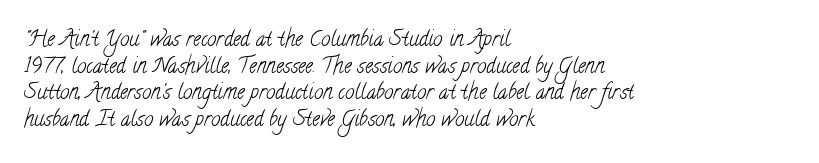
These lines are set flush left with a ragged right edge. How are the letters spaced? Ordinarily, with no added tracking. Each stroke keeps to a modest, everyday thickness or less. The line-height multiplier appears to be the usual default. Descender tails drop into unmarked territory.
